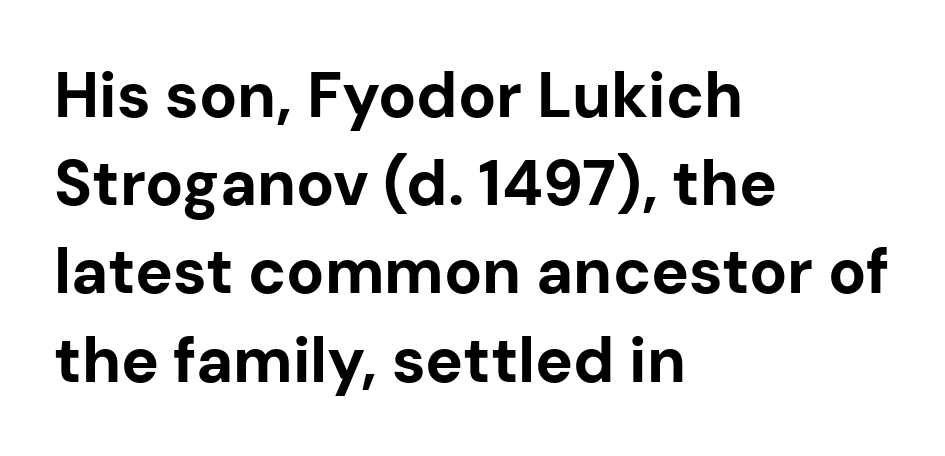
The image shows 63 px bold sans-serif type, upright; set left-aligned, normal line spacing (1.4x), normal letter spacing, not underlined; low stroke contrast and a medium x-height.
